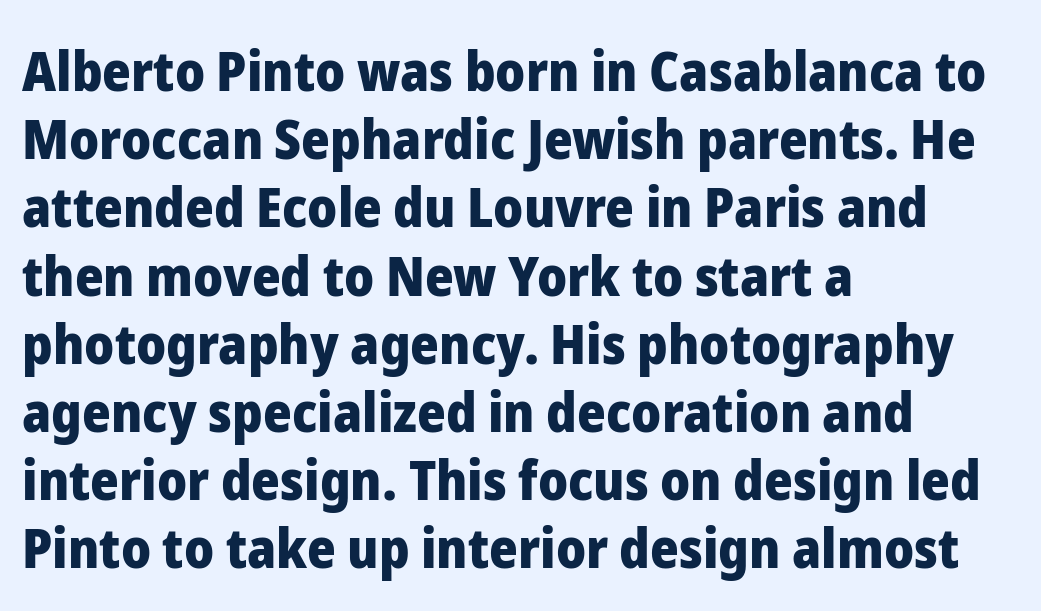
Q: Is the text bold? A: Yes.
Q: Is the text italic (slanted)? A: No, it is upright.
Q: Is the typeface a serif or a sans-serif typeface? A: Sans-serif.
Q: Is the text underlined? A: No.
Q: How is the paragraph aligned? A: Left-aligned.
Q: Is the spacing between letters normal or unusually wide? A: Normal.
Q: Width (condensed, normal, or wide)? A: Normal.
Q: Stroke contrast? A: Low.
Q: x-height? A: Medium.
Q: Monospaced? A: No.
